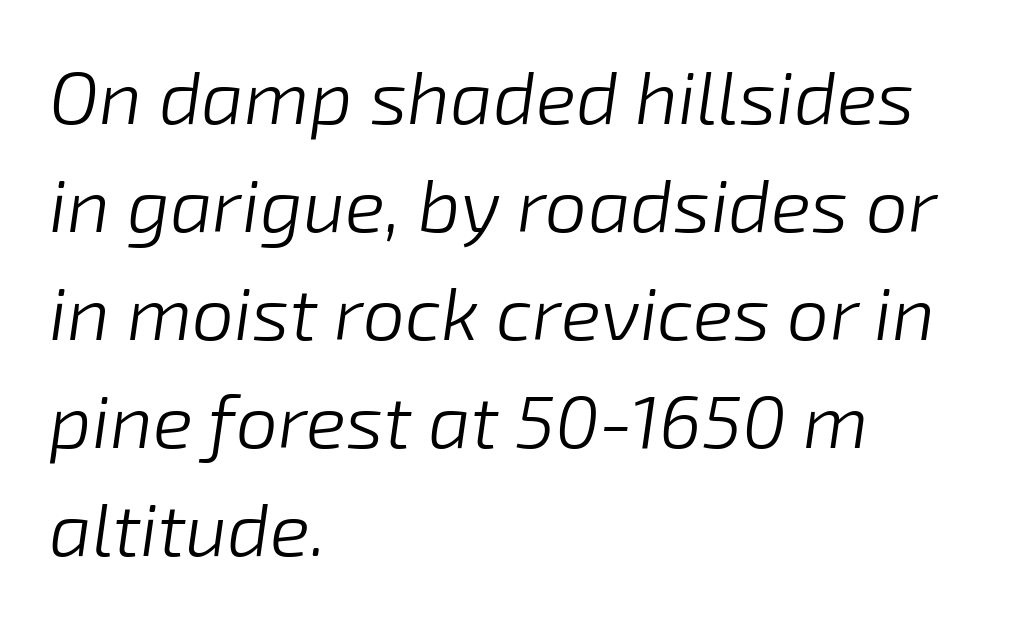
{"italic": "yes", "lean": "right", "slant_degrees": 8, "bold": "no", "weight": "light", "width": "normal", "stroke_contrast": "low", "x_height": "medium", "monospaced": "no", "underline": "no", "align": "left", "line_spacing": "normal", "line_spacing_ratio": 1.44, "letter_spacing": "normal", "letter_spacing_em": 0.0, "glyph_px": 75}
